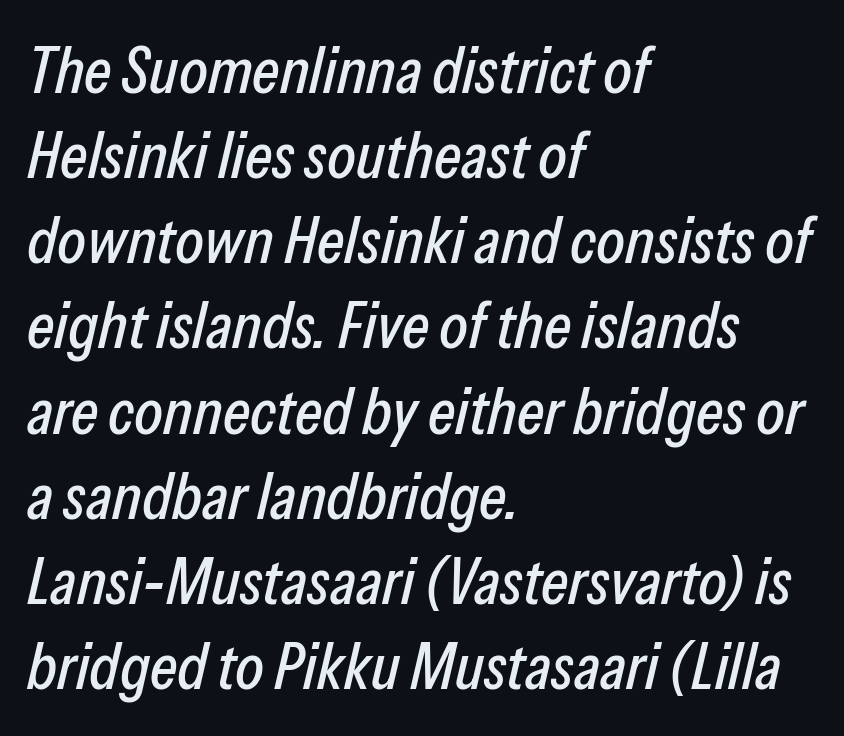
Q: Is the text italic (slanted)? A: Yes, it leans right by about 13 degrees.
Q: Is the text underlined? A: No.
Q: How is the paragraph aligned? A: Left-aligned.
Q: Is the spacing between letters normal or unusually wide? A: Normal.
Q: Is the spacing between lines tight, normal or loose? A: Normal.
Q: Width (condensed, normal, or wide)? A: Condensed.
Q: Stroke contrast? A: Low.
Q: x-height? A: Medium.
Q: Monospaced? A: No.
